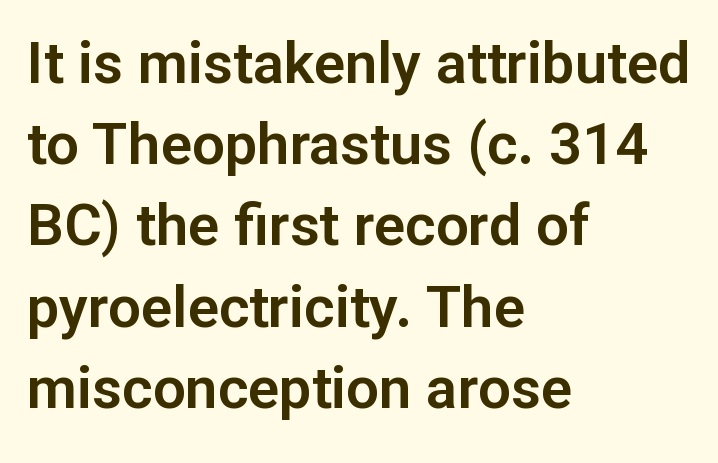
{"serif": "no", "italic": "no", "width": "normal", "stroke_contrast": "low", "x_height": "medium", "monospaced": "no", "underline": "no", "align": "left", "line_spacing": "normal", "line_spacing_ratio": 1.4, "letter_spacing": "normal", "letter_spacing_em": 0.0, "glyph_px": 58}
